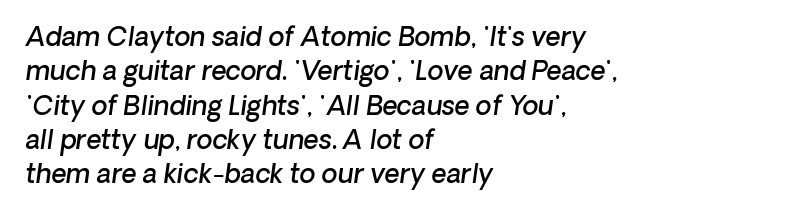
The image shows 26 px text type, italic (leaning right); set left-aligned, normal line spacing (1.32x), normal letter spacing, not underlined.
